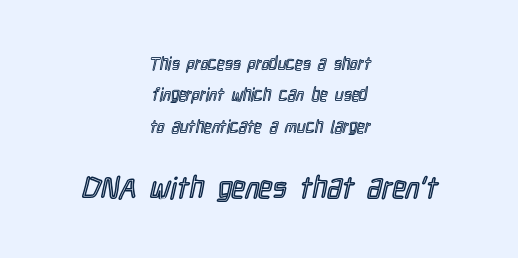
{"width": "condensed", "x_height": "medium", "monospaced": "no", "underline": "no", "align": "center", "line_spacing_ratio": 1.84, "letter_spacing": "normal", "letter_spacing_em": 0.0, "larger_block": "second", "size_ratio": 1.76, "glyph_px": 30}
